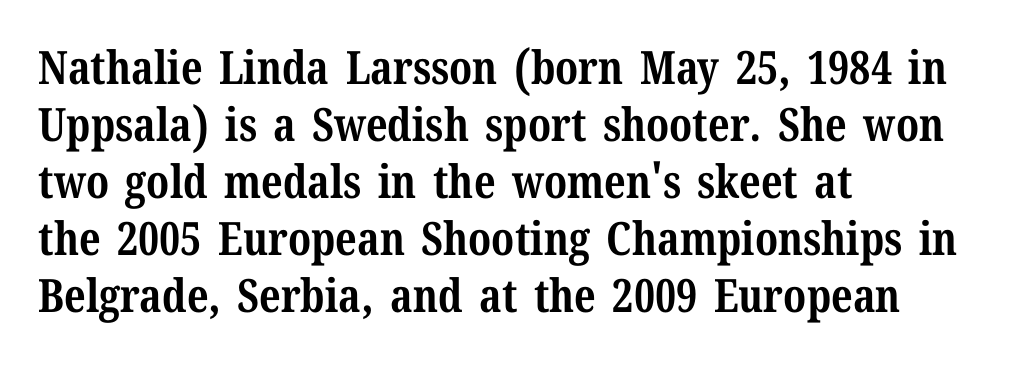
The image shows 46 px bold serif type, upright; set left-aligned, line spacing 1.24x, normal letter spacing, not underlined; medium stroke contrast and a medium x-height.
